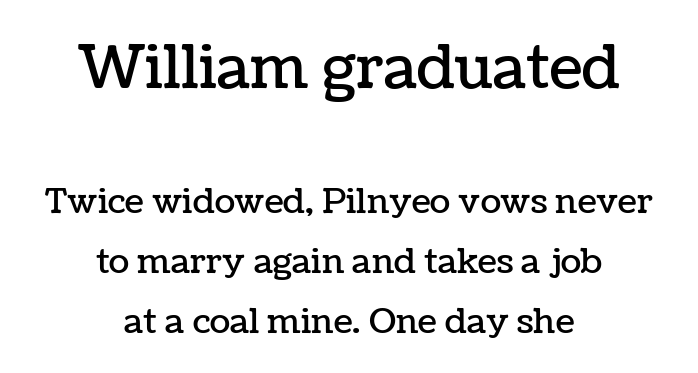
{"italic": "no", "width": "normal", "stroke_contrast": "low", "x_height": "medium", "monospaced": "no", "underline": "no", "align": "center", "line_spacing_ratio": 1.76, "letter_spacing": "normal", "letter_spacing_em": 0.0, "larger_block": "first", "size_ratio": 1.74, "glyph_px": 59}
